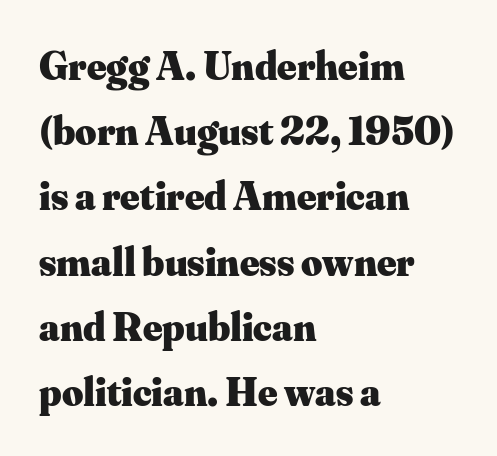
A clean baseline with only descenders dipping below it. The passage shown is typed in a proportional face where columns would drift. The letters stand straight up with perfectly vertical stems. These lines stack with their left ends in a neat column.
